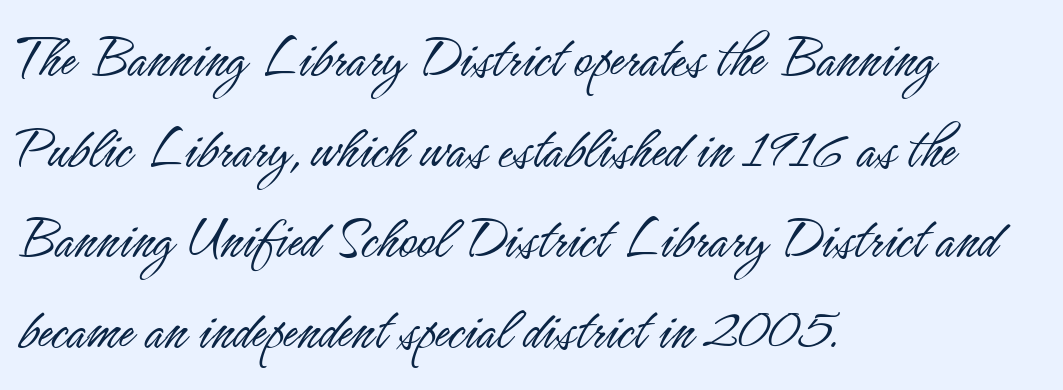
The weight would be labelled regular, book, light, or lighter still. The passage is arranged the way most books set body copy — flush left. Vertical spacing — default. Type without underlining.
